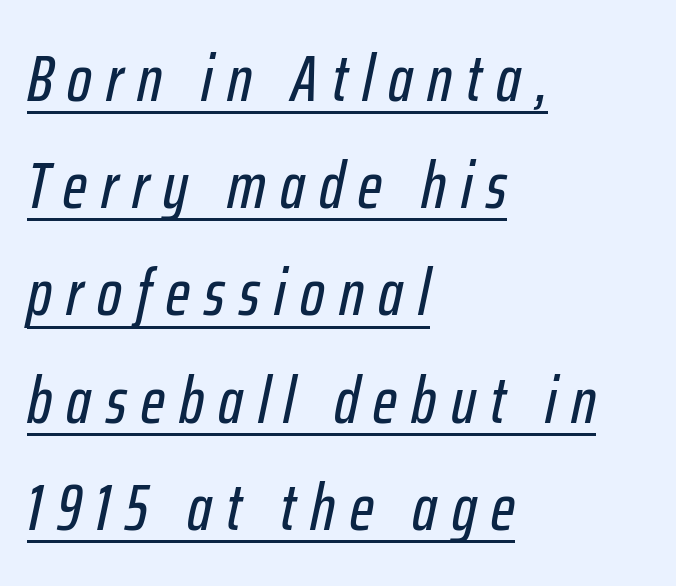
{"italic": "yes", "lean": "right", "slant_degrees": 12, "width": "condensed", "stroke_contrast": "low", "x_height": "medium", "monospaced": "no", "underline": "yes", "align": "left", "line_spacing": "normal", "line_spacing_ratio": 1.65, "letter_spacing": "wide", "letter_spacing_em": 0.22, "glyph_px": 65}
